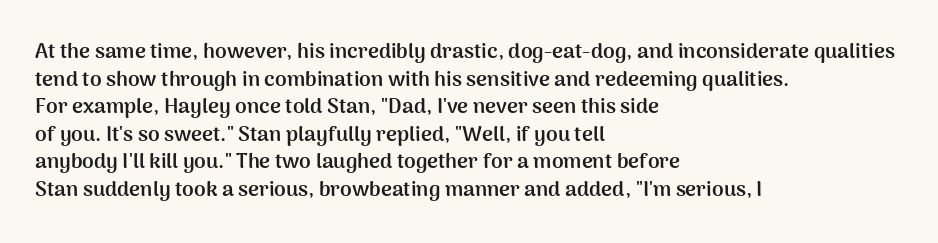
Q: Is the text bold? A: Yes.
Q: Is the text italic (slanted)? A: No, it is upright.
Q: Is the text underlined? A: No.
Q: How is the paragraph aligned? A: Left-aligned.
Q: Is the spacing between letters normal or unusually wide? A: Normal.
Q: Is the spacing between lines tight, normal or loose? A: Normal.
